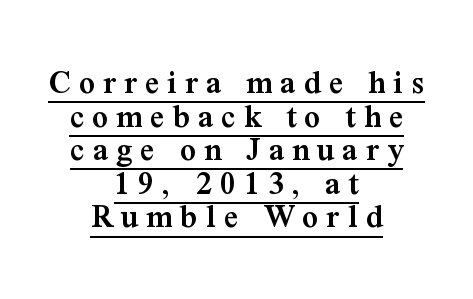
The image shows 35 px semibold serif type, upright; set centered, tight line spacing (0.96x), unusually wide letter spacing (+0.23 em), underlined; medium stroke contrast and a medium x-height.
